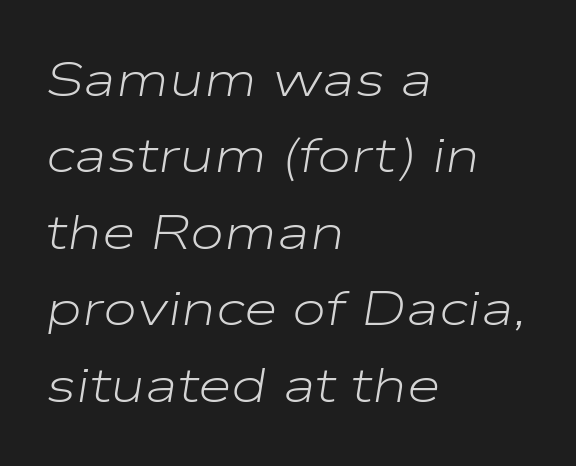
The image shows 49 px light, wide type, italic (leaning right); set left-aligned, normal line spacing (1.56x), normal letter spacing, not underlined; low stroke contrast and a medium x-height.
